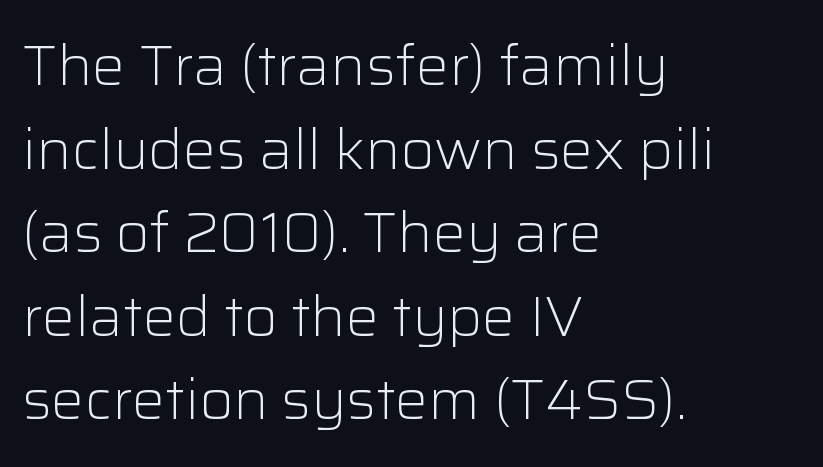
No extra ink here — the face is not bold. In terms of leading, this rendering sits right in the middle. The designer went with a sans here, leaving each stem footless. The lines are quadded left. A typesetter would call this zero additional tracking.
